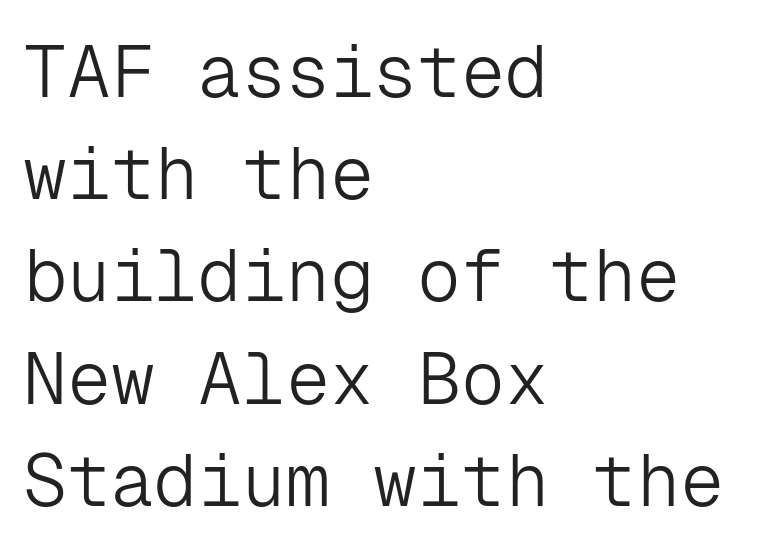
Italic? Not at all — the glyphs are vertical. Decoration check: the copy has no underline. A typesetter would call this monospace, since all characters share one set width. The typesetter chose a ragged-right arrangement here.
